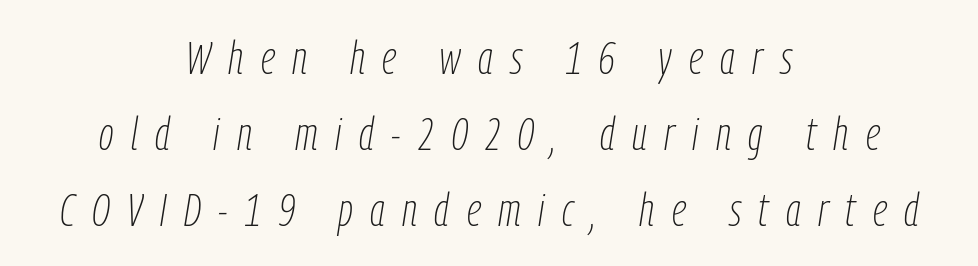
Q: Is the text bold? A: No.
Q: Is the text italic (slanted)? A: Yes, it leans right by about 9 degrees.
Q: Is the text underlined? A: No.
Q: How is the paragraph aligned? A: Centered.
Q: Is the spacing between letters normal or unusually wide? A: Unusually wide.
Q: Is the spacing between lines tight, normal or loose? A: Normal.
Q: Width (condensed, normal, or wide)? A: Condensed.
Q: Stroke contrast? A: Low.
Q: x-height? A: Medium.
Q: Monospaced? A: No.
